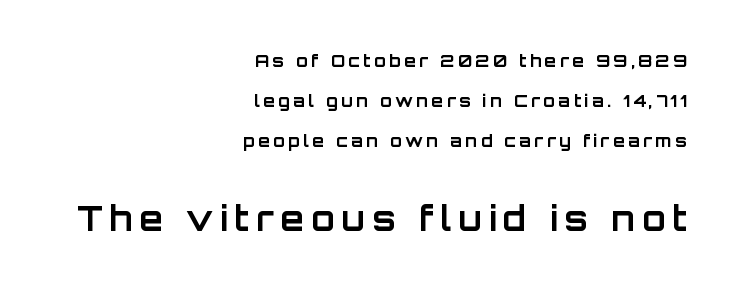
The words here are not underlined. Words appear elongated and porous because spacing is wide. Summary of weight: heavy, a full bold. Block two is the big one; block one sits smaller above it. Each new line begins a long way beneath the previous one.
